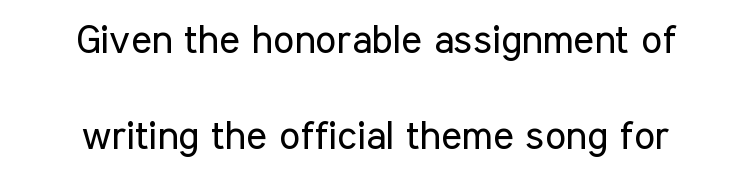
Each new line begins a long way beneath the previous one. Proportional: the letters do not fall into vertical columns. Vertical strokes here are truly vertical. The strokes carry an ordinary text weight at most. These lines are centered, leaving both edges ragged.
